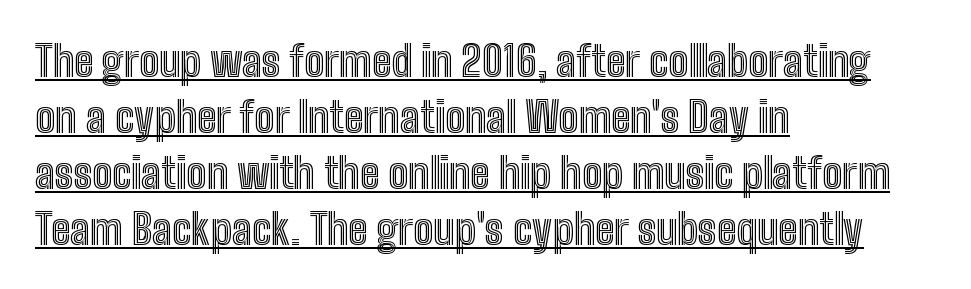
Q: Is the text italic (slanted)? A: No, it is upright.
Q: Is the text underlined? A: Yes.
Q: How is the paragraph aligned? A: Left-aligned.
Q: Is the spacing between letters normal or unusually wide? A: Normal.
Q: Is the spacing between lines tight, normal or loose? A: Normal.
Q: Width (condensed, normal, or wide)? A: Condensed.
Q: x-height? A: Medium.
Q: Monospaced? A: No.
